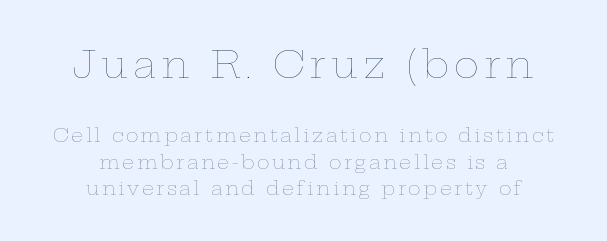
{"italic": "no", "bold": "no", "weight": "thin", "width": "wide", "stroke_contrast": "low", "x_height": "medium", "monospaced": "no", "underline": "no", "align": "center", "line_spacing": "normal", "line_spacing_ratio": 1.39, "larger_block": "first", "size_ratio": 2.0, "glyph_px": 38}
